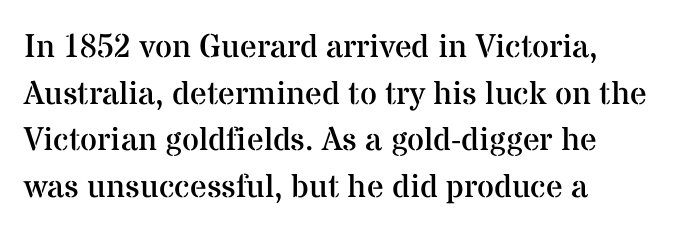
This rendering leaves character spacing at its baseline value. Letterform terminals end in serifs throughout the passage. Quick note: not italic, upright. Think standard paragraph weight, or any step lighter than that.
